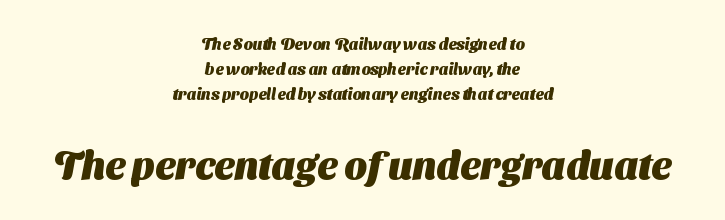
Proportional: the letters do not fall into vertical columns. Does the copy run flush right? No — it is centered line by line. Spacing between characters is what you'd get straight out of the box. Visually, the bottom section dominates because its glyphs are scaled up.
